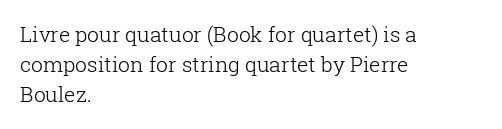
{"italic": "no", "bold": "no", "underline": "no", "align": "left", "line_spacing": "normal", "line_spacing_ratio": 1.43, "letter_spacing": "normal", "letter_spacing_em": 0.0, "glyph_px": 21}
